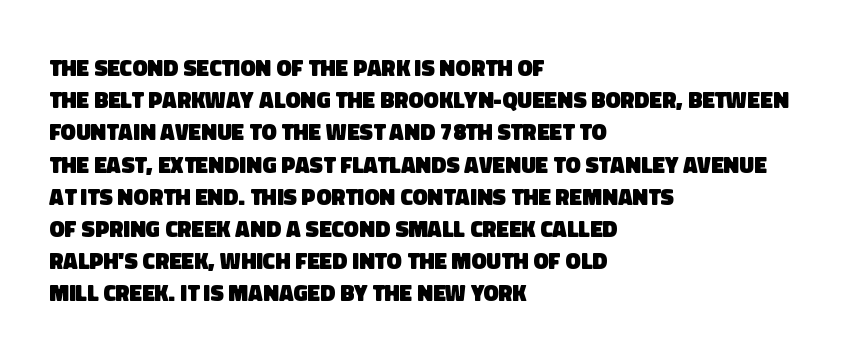
The paragraph shown leans on its left margin. The block of text has a typical density, with ordinary space between rows. Tracking value appears to be zero — textbook default spacing. Nobody drew a line under any word here. The typesetting leans heavy: a genuine bold.
